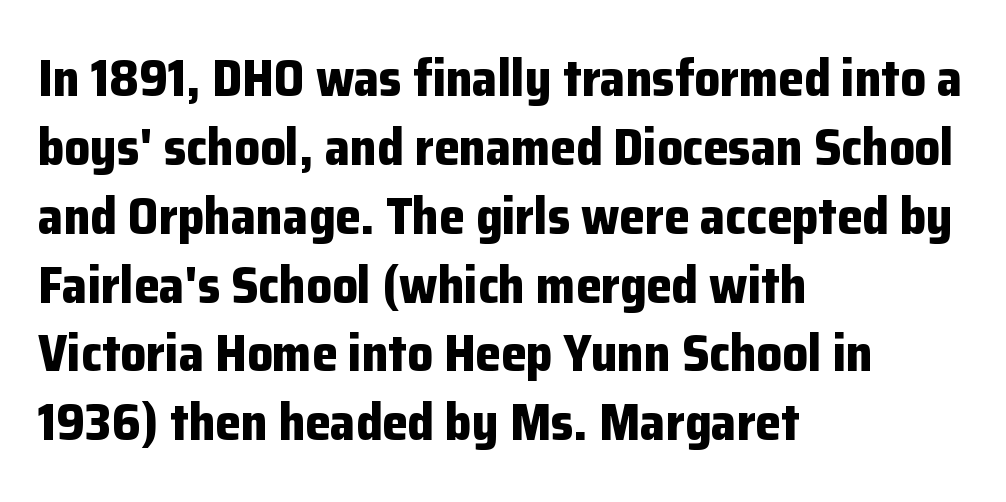
{"serif": "no", "italic": "no", "bold": "yes", "weight": "bold", "width": "normal", "stroke_contrast": "low", "x_height": "medium", "monospaced": "no", "underline": "no", "align": "left", "line_spacing": "normal", "line_spacing_ratio": 1.35, "letter_spacing": "normal", "letter_spacing_em": 0.0, "glyph_px": 51}
